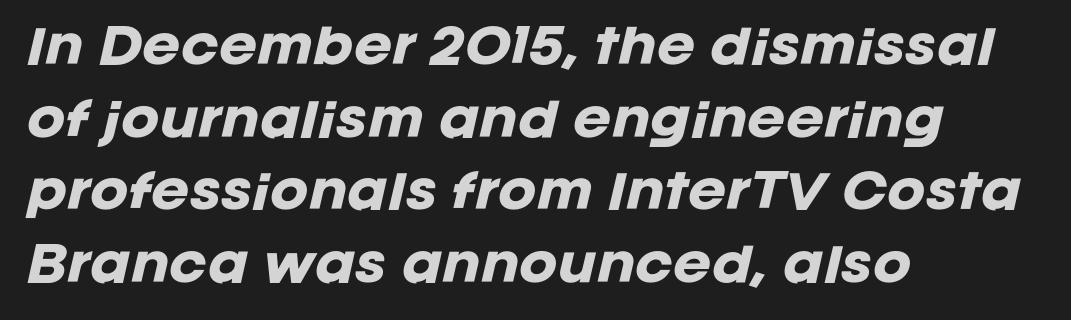
The image shows 46 px heavy type, italic (leaning right); set left-aligned, normal line spacing (1.58x), normal letter spacing, not underlined; low stroke contrast and a large x-height.
